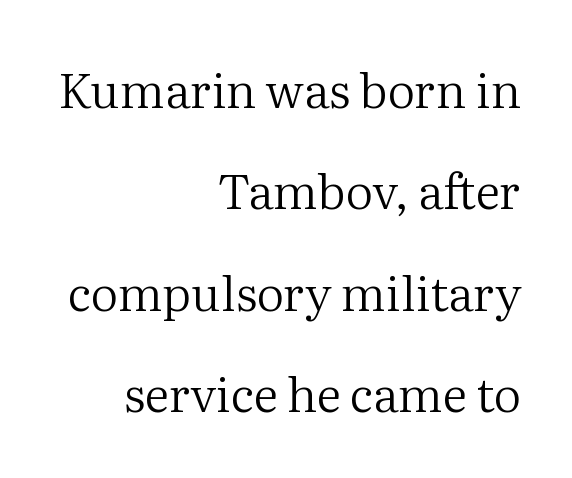
The image shows 48 px regular-weight serif type, upright; set right-aligned, loose line spacing (2.11x), normal letter spacing, not underlined; medium stroke contrast and a medium x-height.
